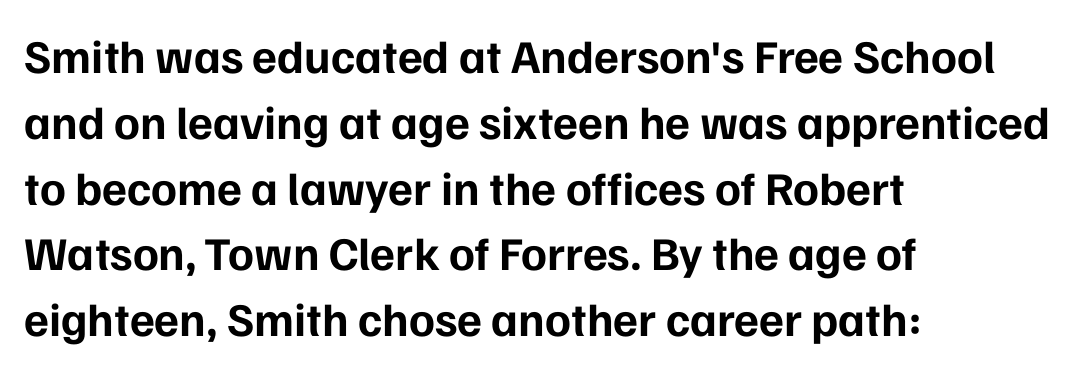
Summary of vertical rhythm: regular, with standard interline spacing. A sans-serif font was chosen for this passage. Each glyph is drawn with heavy, bold strokes. No extra tracking has been applied to these lines. These lines were composed using upright roman letters.
